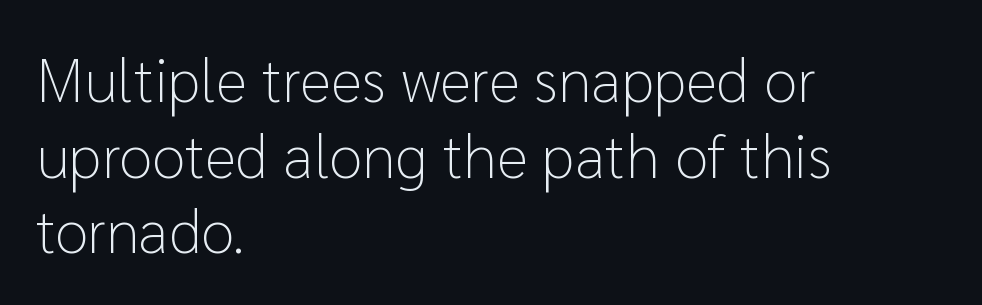
{"serif": "no", "italic": "no", "bold": "no", "weight": "light", "width": "normal", "stroke_contrast": "low", "x_height": "medium", "monospaced": "no", "underline": "no", "align": "left", "line_spacing_ratio": 1.24, "letter_spacing": "normal", "letter_spacing_em": 0.0, "glyph_px": 61}
